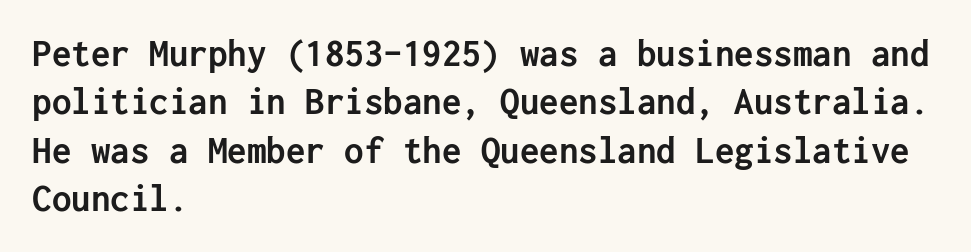
Q: Is the text bold? A: Yes.
Q: Is the text italic (slanted)? A: No, it is upright.
Q: Is the typeface a serif or a sans-serif typeface? A: Sans-serif.
Q: Is the text underlined? A: No.
Q: How is the paragraph aligned? A: Left-aligned.
Q: Is the spacing between letters normal or unusually wide? A: Normal.
Q: Width (condensed, normal, or wide)? A: Normal.
Q: Stroke contrast? A: Low.
Q: x-height? A: Medium.
